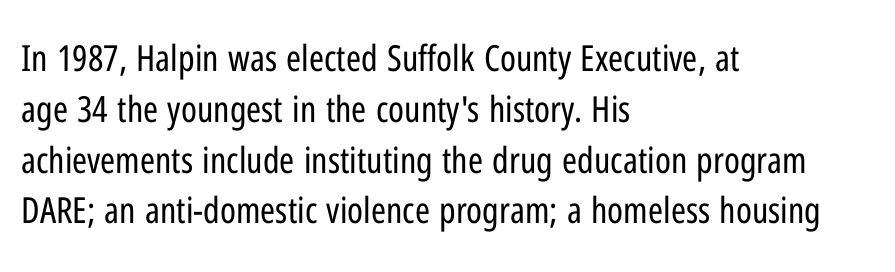
Q: Is the text bold? A: No.
Q: Is the text italic (slanted)? A: No, it is upright.
Q: Is the typeface a serif or a sans-serif typeface? A: Sans-serif.
Q: Is the text underlined? A: No.
Q: How is the paragraph aligned? A: Left-aligned.
Q: Is the spacing between letters normal or unusually wide? A: Normal.
Q: Is the spacing between lines tight, normal or loose? A: Normal.
Q: Width (condensed, normal, or wide)? A: Condensed.
Q: Stroke contrast? A: Low.
Q: x-height? A: Medium.
Q: Monospaced? A: No.
